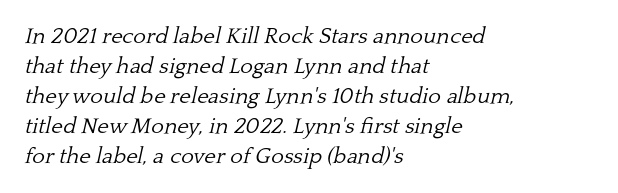
Q: Is the text bold? A: No.
Q: Is the text italic (slanted)? A: Yes, it leans right by about 13 degrees.
Q: Is the text underlined? A: No.
Q: How is the paragraph aligned? A: Left-aligned.
Q: Is the spacing between letters normal or unusually wide? A: Normal.
Q: Is the spacing between lines tight, normal or loose? A: Normal.
